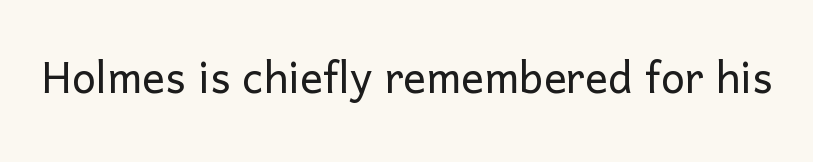
Ascenders rise straight up at ninety degrees. The area under the type is left untouched. Do the characters align in a grid? No, the font is proportional. This sample uses plain, unmodified letter spacing. Classification — sans serif. The passage shown is not bold in any degree.
